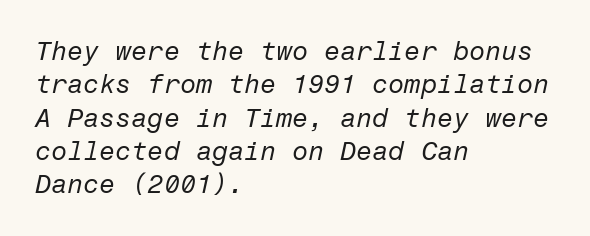
The image shows 26 px text type, italic (leaning right); set left-aligned, normal line spacing (1.28x), normal letter spacing, not underlined.
